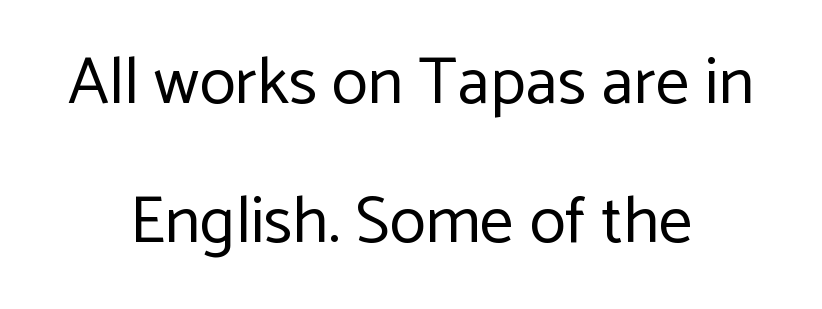
{"serif": "no", "italic": "no", "bold": "no", "weight": "regular", "width": "normal", "stroke_contrast": "low", "x_height": "medium", "monospaced": "no", "underline": "no", "align": "center", "line_spacing": "loose", "line_spacing_ratio": 2.08, "letter_spacing": "normal", "letter_spacing_em": 0.0, "glyph_px": 67}
